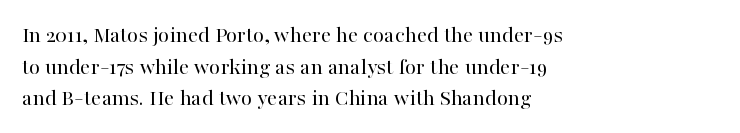
The strokes are not fattened; the text isn't bold. Beneath every word, the page is bare. Every row of glyphs begins at an identical x-position on the left. In terms of posture, this sample is upright.
